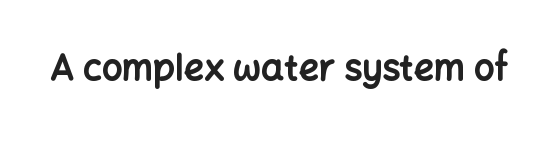
The image shows 36 px bold sans-serif type, upright; set normal letter spacing, not underlined; low stroke contrast and a medium x-height.
